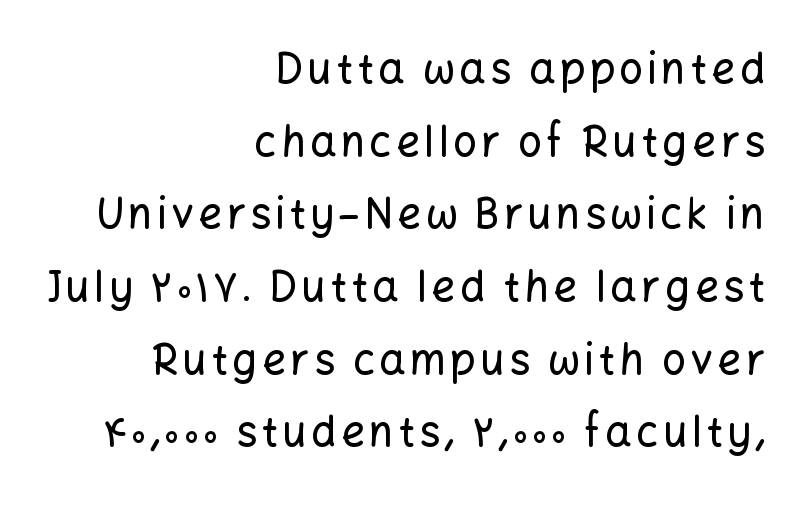
These lines are rendered in a variable-pitch font. The font family rendered here belongs to the sans-serif group. The lettering holds an erect, upright posture throughout. The baseline area is clear.
